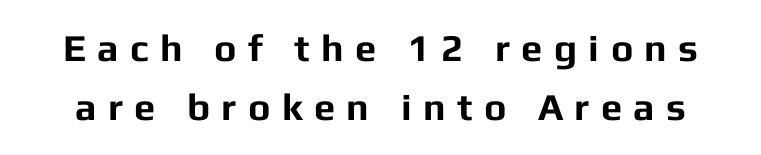
{"serif": "no", "italic": "no", "bold": "yes", "weight": "bold", "width": "normal", "stroke_contrast": "low", "x_height": "medium", "monospaced": "no", "underline": "no", "line_spacing": "normal", "line_spacing_ratio": 1.56, "letter_spacing": "wide", "letter_spacing_em": 0.3, "glyph_px": 38}
